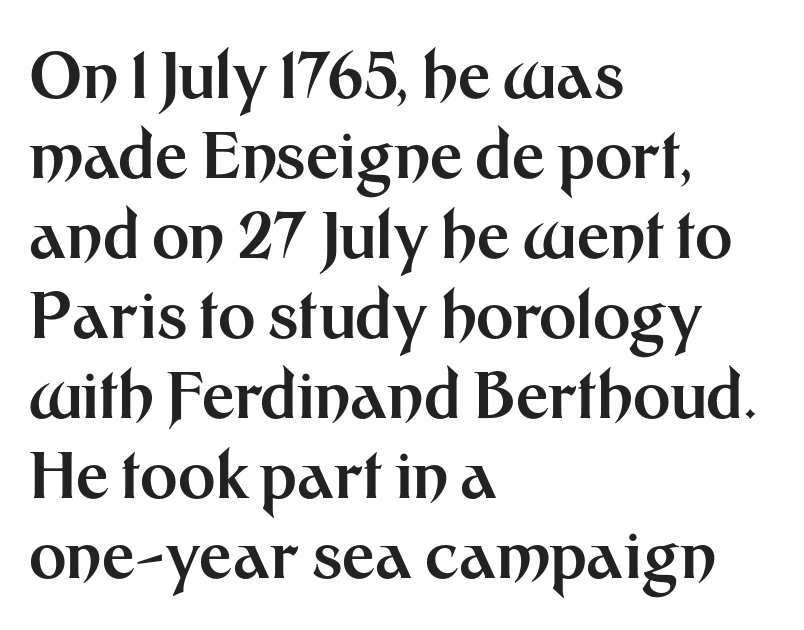
A typesetter would call this proportional, since set widths differ per character. Each word holds together tightly as a unit, with standard inter-letter gaps. Only glyphs here, with clear space below each row. A dark, heavy texture on the line: the type is bold. Look at the bottom of the vertical strokes: they stop flat, with no serifs. Reading down the block, your eye returns to a fixed left position each line.
